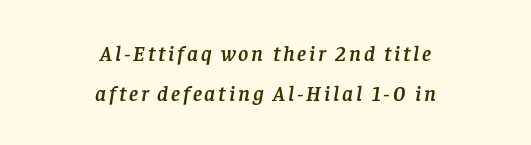
Q: Is the text italic (slanted)? A: Yes, it leans right by about 8 degrees.
Q: Is the text underlined? A: No.
Q: How is the paragraph aligned? A: Centered.
